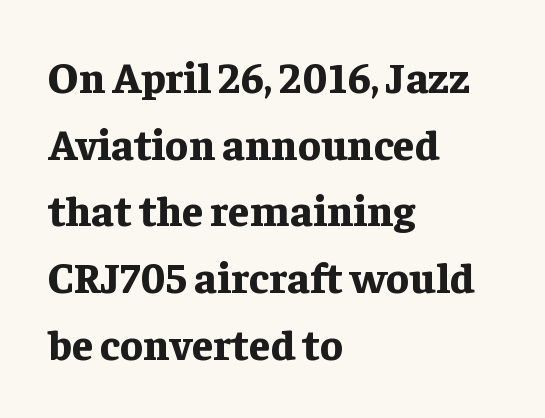
{"serif": "yes", "italic": "no", "bold": "yes", "weight": "bold", "width": "normal", "stroke_contrast": "low", "x_height": "medium", "monospaced": "no", "underline": "no", "align": "left", "line_spacing": "normal", "line_spacing_ratio": 1.55, "letter_spacing": "normal", "letter_spacing_em": 0.0, "glyph_px": 43}
